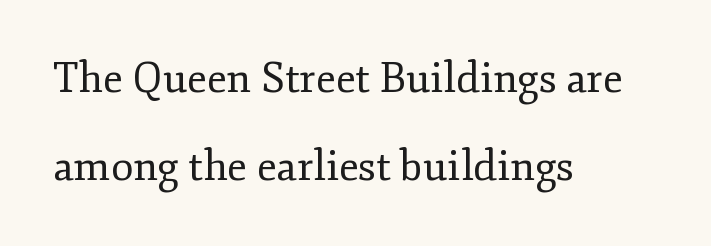
The image shows 41 px regular-weight serif type, upright; set left-aligned, loose line spacing (2.14x), normal letter spacing, not underlined; low stroke contrast and a small x-height.
